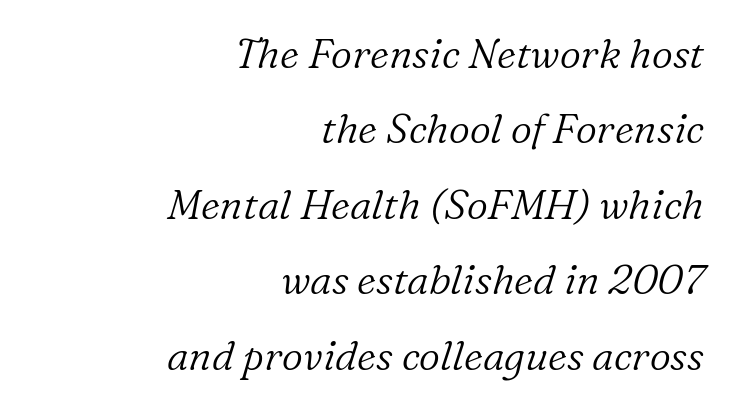
You can tell it's italic because the verticals aren't actually vertical. Honestly, the letter spacing is just normal — you wouldn't notice it. Each letter keeps its own natural width here, so spacing adapts to shape. Is this a sans? No — the strokes have serifs. A student would call this right alignment; a typographer would say flush right, rag left.
